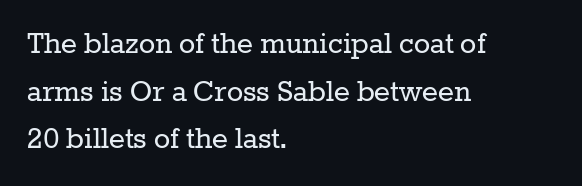
{"serif": "yes", "italic": "no", "bold": "no", "weight": "regular", "width": "normal", "stroke_contrast": "low", "x_height": "medium", "monospaced": "no", "underline": "no", "align": "left", "line_spacing": "normal", "line_spacing_ratio": 1.4, "letter_spacing": "normal", "letter_spacing_em": 0.0, "glyph_px": 34}
